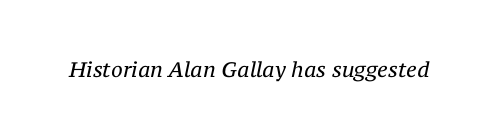
{"italic": "yes", "lean": "right", "slant_degrees": 12, "bold": "no", "underline": "no", "letter_spacing": "normal", "letter_spacing_em": 0.0, "glyph_px": 21}
